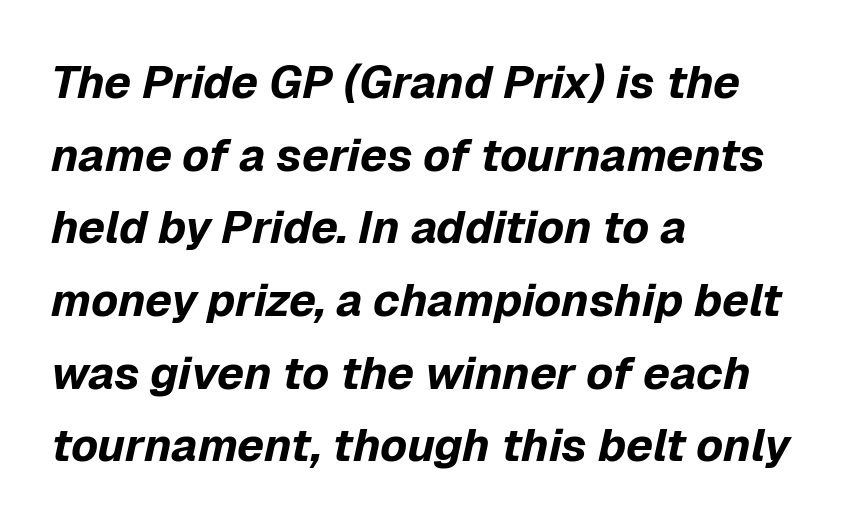
The image shows 46 px bold type, italic (leaning right); set left-aligned, normal line spacing (1.58x), normal letter spacing, not underlined; low stroke contrast and a medium x-height.
